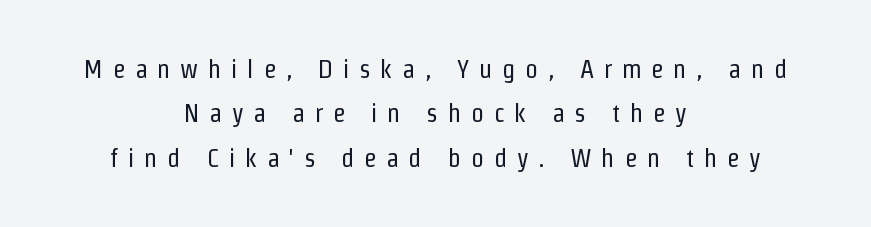
The image shows 26 px text type, upright; set centered, line spacing 1.71x, unusually wide letter spacing (+0.37 em), not underlined.
